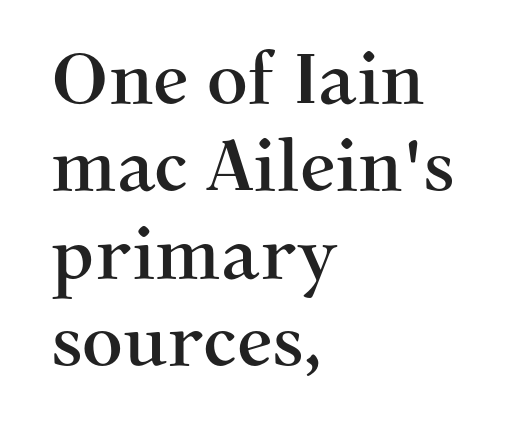
The image shows 71 px serif type, upright; set left-aligned, line spacing 1.23x, normal letter spacing, not underlined; medium stroke contrast and a medium x-height.
